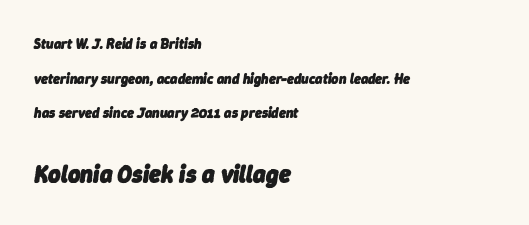
Q: Is the text bold? A: Yes.
Q: Is the text italic (slanted)? A: Yes, it leans right by about 9 degrees.
Q: Is the text underlined? A: No.
Q: How is the paragraph aligned? A: Left-aligned.
Q: Is the spacing between letters normal or unusually wide? A: Normal.
Q: Is the spacing between lines tight, normal or loose? A: Loose.
Q: Which block of text is set in a larger size, the first (top) or the second (bottom)? A: The second (bottom) one.
